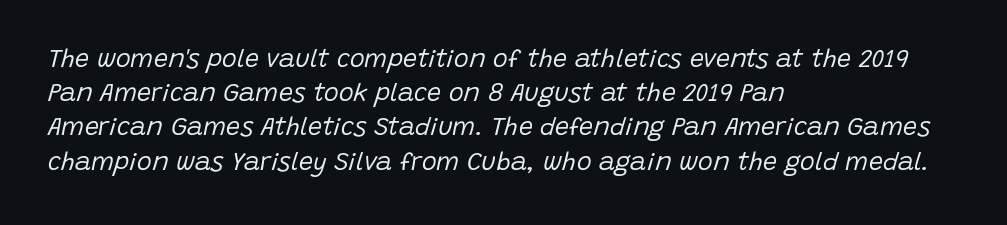
The image shows 25 px text type, italic (leaning right); set left-aligned, normal line spacing (1.37x), normal letter spacing, not underlined.
